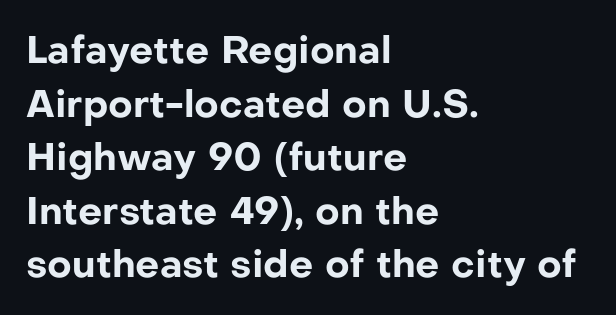
{"serif": "no", "italic": "no", "bold": "yes", "weight": "bold", "width": "normal", "stroke_contrast": "low", "x_height": "medium", "monospaced": "no", "underline": "no", "align": "left", "line_spacing": "normal", "line_spacing_ratio": 1.41, "letter_spacing": "normal", "letter_spacing_em": 0.0, "glyph_px": 38}
